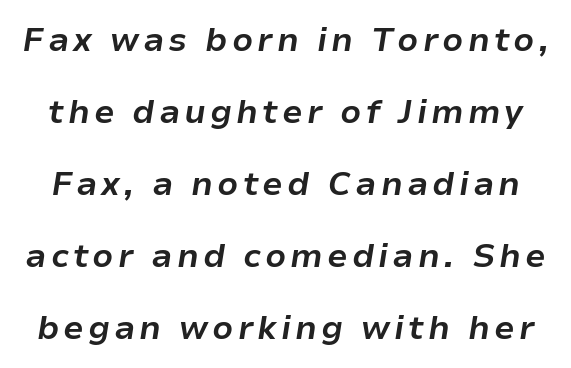
The image shows 33 px bold type, italic (leaning right); set loose line spacing (2.18x), not underlined; low stroke contrast and a medium x-height.
